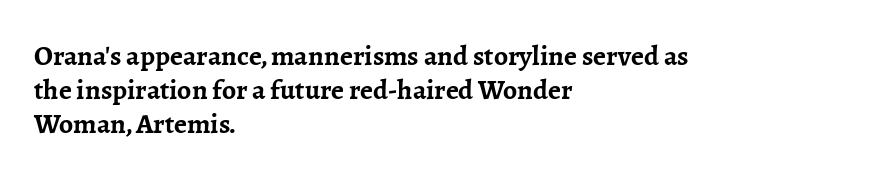
The image shows 28 px semibold serif type, upright; set left-aligned, line spacing 1.21x, normal letter spacing, not underlined; low stroke contrast and a medium x-height.
